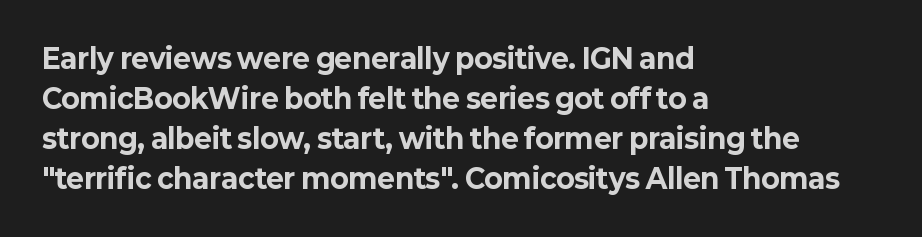
The image shows 27 px bold type, upright; set left-aligned, normal line spacing (1.48x), normal letter spacing, not underlined.
